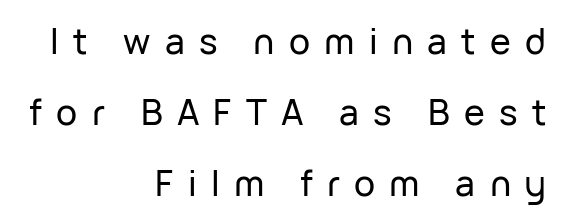
{"serif": "no", "italic": "no", "width": "normal", "stroke_contrast": "low", "x_height": "medium", "monospaced": "no", "underline": "no", "align": "right", "line_spacing": "loose", "line_spacing_ratio": 2.03, "letter_spacing": "wide", "letter_spacing_em": 0.41, "glyph_px": 35}
